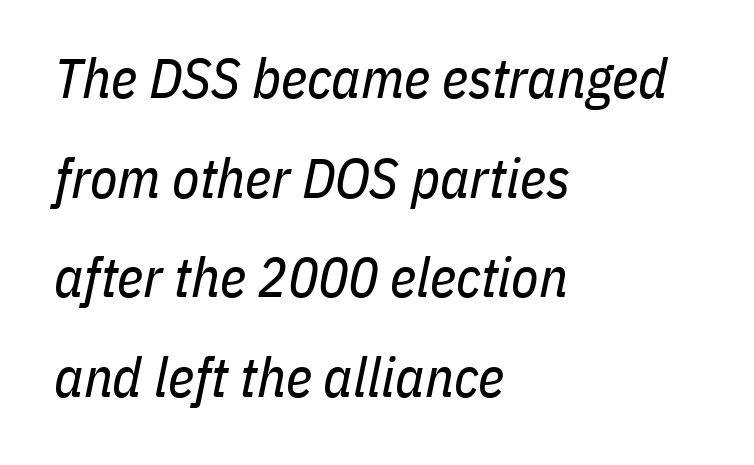
{"italic": "yes", "lean": "right", "slant_degrees": 11, "bold": "no", "weight": "regular", "width": "condensed", "stroke_contrast": "low", "x_height": "medium", "monospaced": "no", "underline": "no", "align": "left", "line_spacing_ratio": 1.78, "letter_spacing": "normal", "letter_spacing_em": 0.0, "glyph_px": 56}
